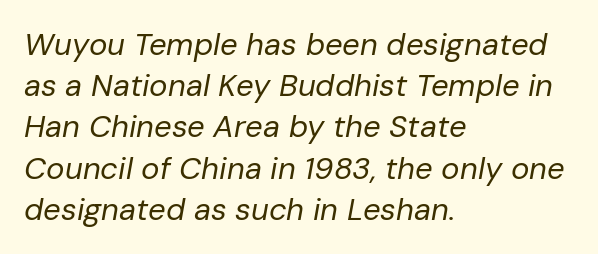
Leftover space on each line is placed entirely after the last word. Proportional: the letters do not fall into vertical columns. Regular leading. Anything drawn beneath the words? Only blank space.
